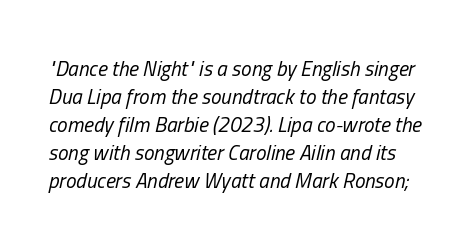
Q: Is the text bold? A: No.
Q: Is the text italic (slanted)? A: Yes, it leans right by about 13 degrees.
Q: Is the text underlined? A: No.
Q: Is the spacing between letters normal or unusually wide? A: Normal.
Q: Is the spacing between lines tight, normal or loose? A: Normal.
